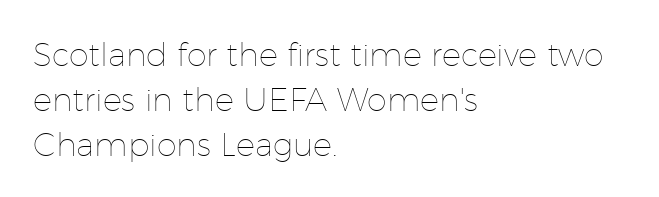
The image shows 32 px thin type, upright; set left-aligned, normal line spacing (1.41x), normal letter spacing, not underlined; low stroke contrast and a medium x-height.
